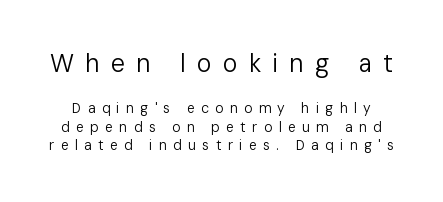
The words here are not underlined. The space between consecutive lines is moderate. The emphasis by scale lands on block number one, above. When letters stand straight like this, we call the style roman or upright. Bold? No — there's no thickening of the strokes.
